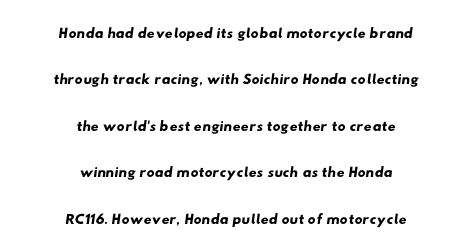
{"underline": "no", "align": "center", "line_spacing": "loose", "line_spacing_ratio": 2.11, "letter_spacing": "normal", "letter_spacing_em": 0.0, "glyph_px": 22}
